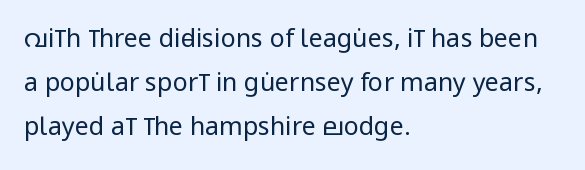
The image shows 25 px text type, upright; set left-aligned, line spacing 1.76x, normal letter spacing, not underlined.
